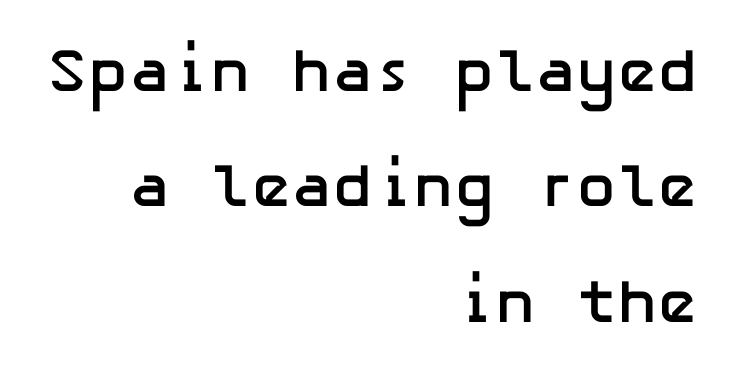
{"serif": "no", "italic": "no", "bold": "yes", "weight": "semibold", "width": "normal", "stroke_contrast": "low", "x_height": "medium", "underline": "no", "align": "right", "line_spacing_ratio": 1.89, "letter_spacing": "normal", "letter_spacing_em": 0.0, "glyph_px": 61}
